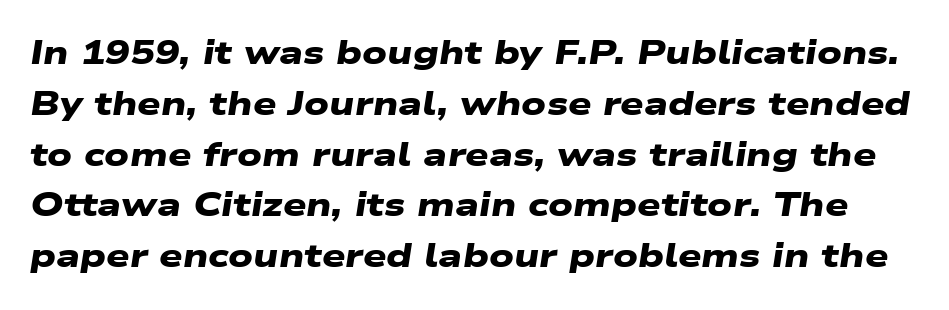
Q: Is the text bold? A: Yes.
Q: Is the typeface a serif or a sans-serif typeface? A: Sans-serif.
Q: Is the text underlined? A: No.
Q: Is the spacing between letters normal or unusually wide? A: Normal.
Q: Is the spacing between lines tight, normal or loose? A: Normal.
Q: Width (condensed, normal, or wide)? A: Wide.
Q: Stroke contrast? A: Low.
Q: x-height? A: Medium.
Q: Monospaced? A: No.
